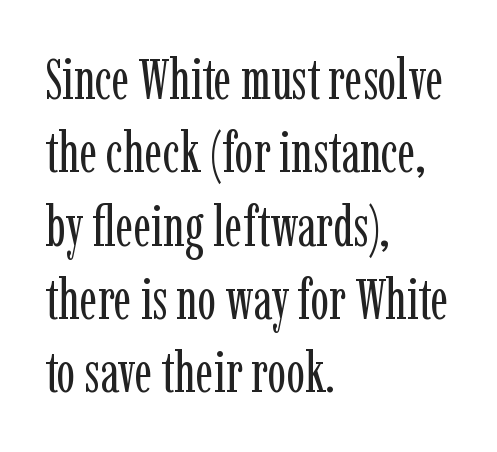
The image shows 56 px regular-weight, condensed serif type, upright; set left-aligned, normal line spacing (1.31x), normal letter spacing, not underlined; low stroke contrast and a medium x-height.
